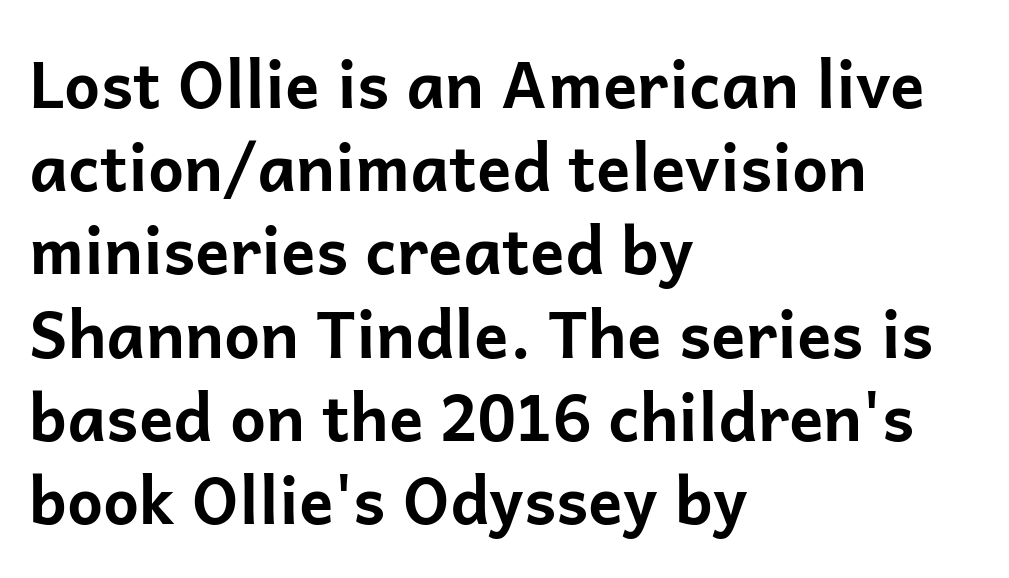
The line-height multiplier appears to be the usual default. This is heavy type, rendered in bold. The ragged edge is on the right, which tells us the setting is flush left. Descenders hang freely into open space. The letters advance in unequal steps, a hallmark of proportional type. Unlike a traditional serif, this face leaves its strokes unadorned.
